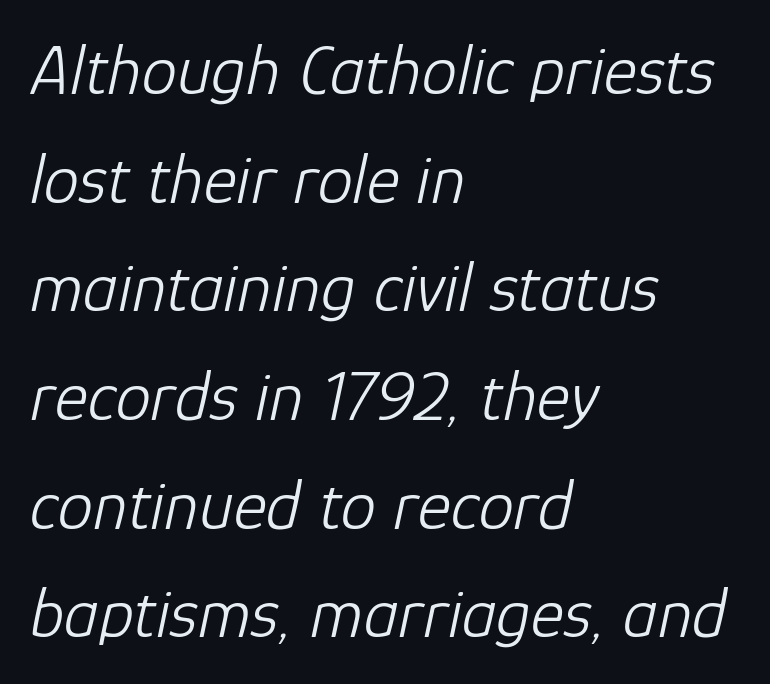
The gaps between neighbouring characters are ordinary and unremarkable. The strip under each line holds only bare page. No extra ink here — the face is not bold. The compositor pushed each line to the left boundary. This sample uses an oblique cut, with every glyph tilted off the vertical.
